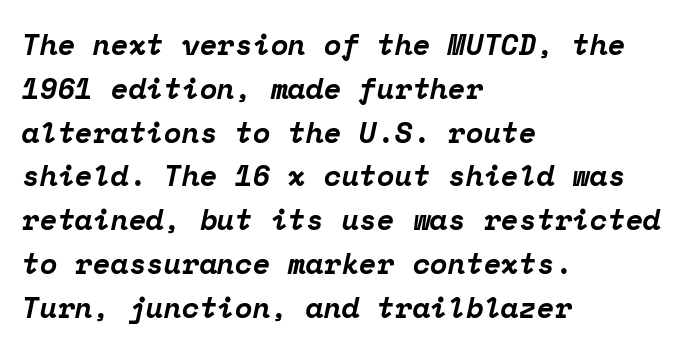
{"serif": "yes", "italic": "yes", "lean": "right", "slant_degrees": 12, "bold": "yes", "weight": "bold", "width": "normal", "stroke_contrast": "low", "x_height": "medium", "monospaced": "yes", "underline": "no", "align": "left", "line_spacing": "normal", "line_spacing_ratio": 1.51, "letter_spacing": "normal", "letter_spacing_em": 0.0, "glyph_px": 29}
